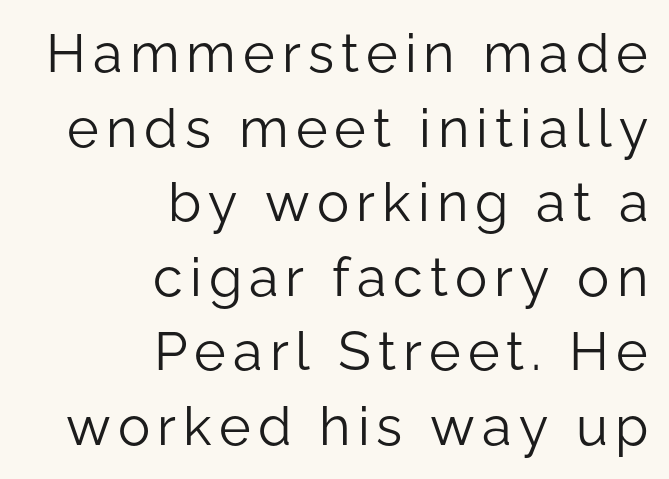
The image shows 54 px light sans-serif type, upright; set right-aligned, normal line spacing (1.38x), not underlined; low stroke contrast and a medium x-height.
